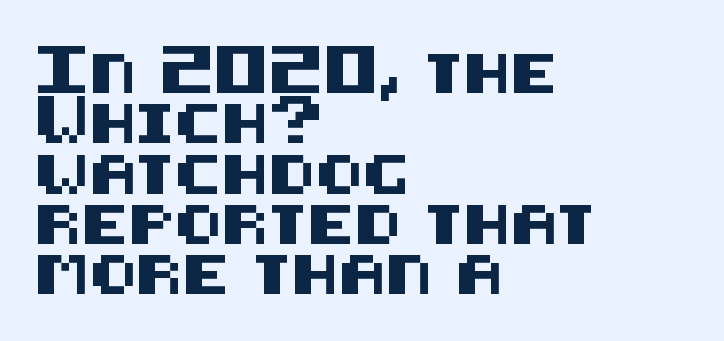
Q: Is the text italic (slanted)? A: No, it is upright.
Q: Is the typeface a serif or a sans-serif typeface? A: Sans-serif.
Q: Is the text underlined? A: No.
Q: How is the paragraph aligned? A: Left-aligned.
Q: Is the spacing between letters normal or unusually wide? A: Normal.
Q: Is the spacing between lines tight, normal or loose? A: Normal.
Q: Width (condensed, normal, or wide)? A: Normal.
Q: Stroke contrast? A: Medium.
Q: x-height? A: Large.
